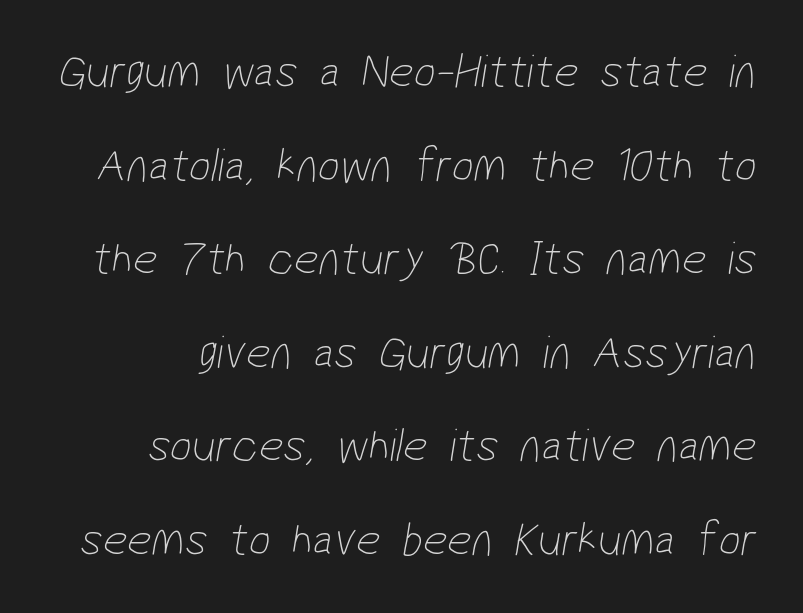
{"serif": "no", "bold": "no", "weight": "thin", "width": "condensed", "stroke_contrast": "low", "x_height": "medium", "monospaced": "no", "underline": "no", "line_spacing": "loose", "line_spacing_ratio": 1.95, "letter_spacing": "normal", "letter_spacing_em": 0.0, "glyph_px": 48}
